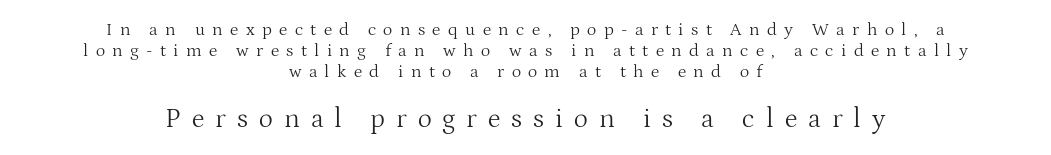
Q: Is the text bold? A: No.
Q: Is the text italic (slanted)? A: No, it is upright.
Q: Is the text underlined? A: No.
Q: How is the paragraph aligned? A: Centered.
Q: Is the spacing between letters normal or unusually wide? A: Unusually wide.
Q: Which block of text is set in a larger size, the first (top) or the second (bottom)? A: The second (bottom) one.
